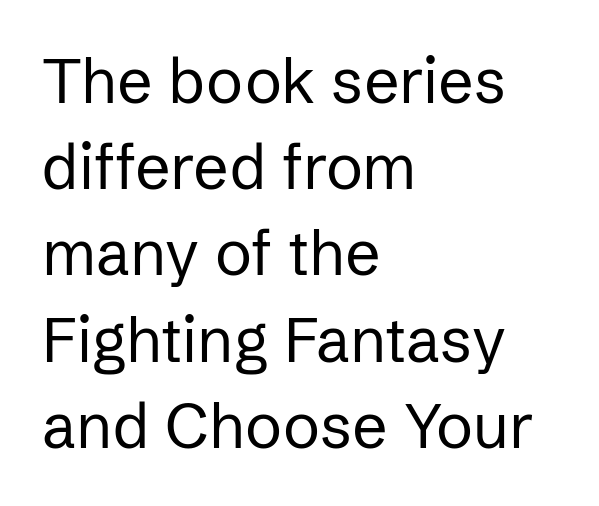
Successive baselines arrive at the customary interval. Tall strokes in this sample are plumb rather than angled. Observe the ordinary spacing: letters are neighbours, not strangers. I'd call this a sans setting — the letters go barefoot. Character widths vary here, with narrow letters taking less room than wide ones. Typeset ragged right — the left edge is the straight one.
